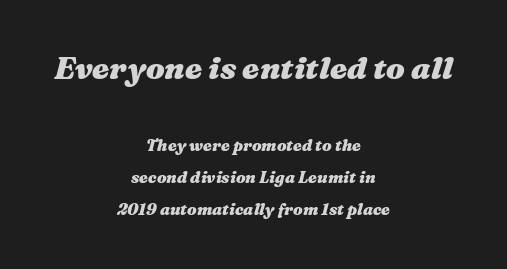
Q: Is the text bold? A: Yes.
Q: Is the text italic (slanted)? A: Yes, it leans right by about 16 degrees.
Q: Is the text underlined? A: No.
Q: How is the paragraph aligned? A: Centered.
Q: Is the spacing between letters normal or unusually wide? A: Normal.
Q: Is the spacing between lines tight, normal or loose? A: Loose.
Q: Which block of text is set in a larger size, the first (top) or the second (bottom)? A: The first (top) one.
Q: Width (condensed, normal, or wide)? A: Wide.
Q: Stroke contrast? A: Medium.
Q: x-height? A: Medium.
Q: Monospaced? A: No.
